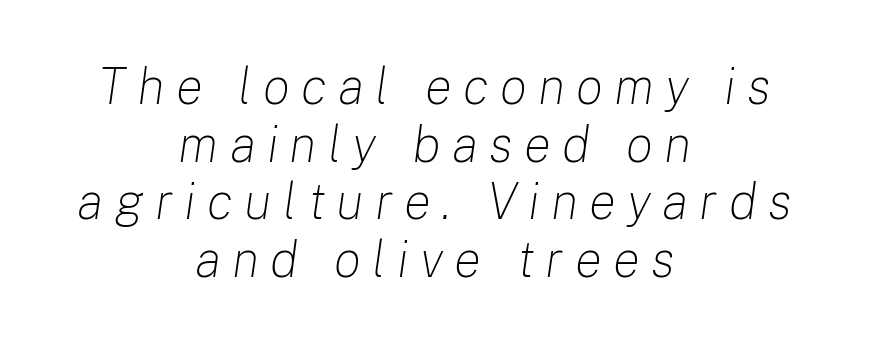
The image shows 51 px light type, italic (leaning right); set centered, tight line spacing (1.13x), unusually wide letter spacing (+0.22 em), not underlined; low stroke contrast and a medium x-height.
